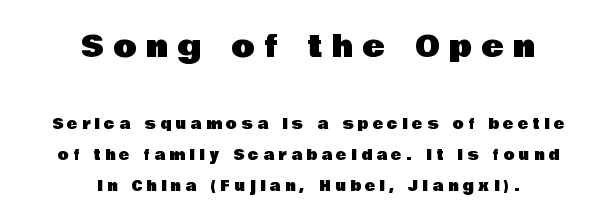
Q: Is the text italic (slanted)? A: No, it is upright.
Q: Is the typeface a serif or a sans-serif typeface? A: Sans-serif.
Q: Is the text underlined? A: No.
Q: How is the paragraph aligned? A: Centered.
Q: Is the spacing between letters normal or unusually wide? A: Unusually wide.
Q: Is the spacing between lines tight, normal or loose? A: Loose.
Q: Which block of text is set in a larger size, the first (top) or the second (bottom)? A: The first (top) one.
Q: Width (condensed, normal, or wide)? A: Normal.
Q: Stroke contrast? A: Low.
Q: x-height? A: Large.
Q: Monospaced? A: No.
